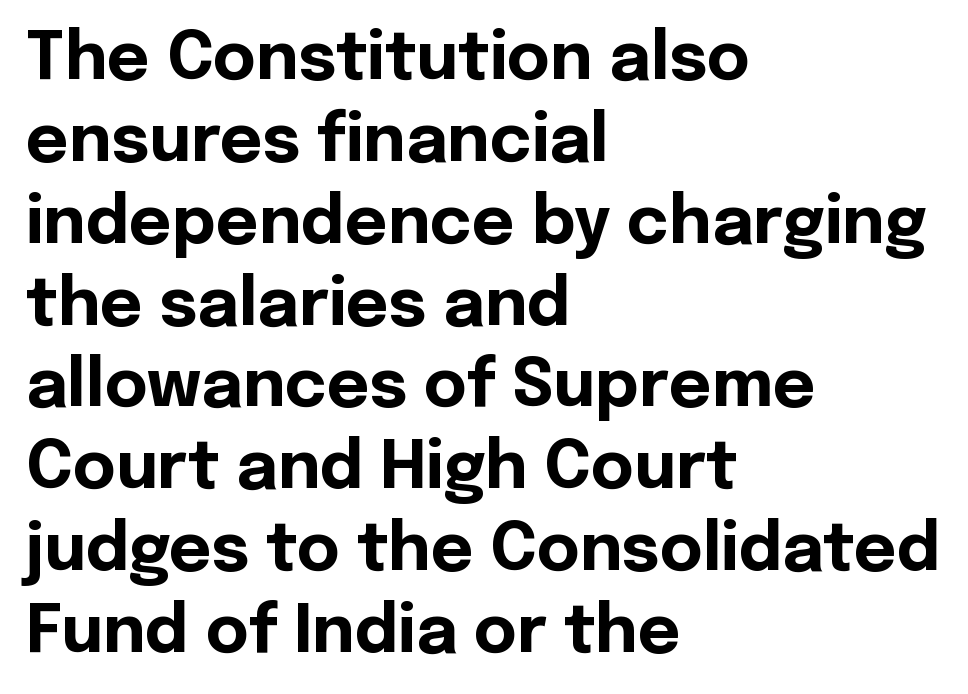
Inter-character spacing is left at the font's built-in metrics. Check the space under the baseline: it is left empty. You could not count columns in this text — the font is proportionally spaced. These lines are set flush left with a ragged right edge.
